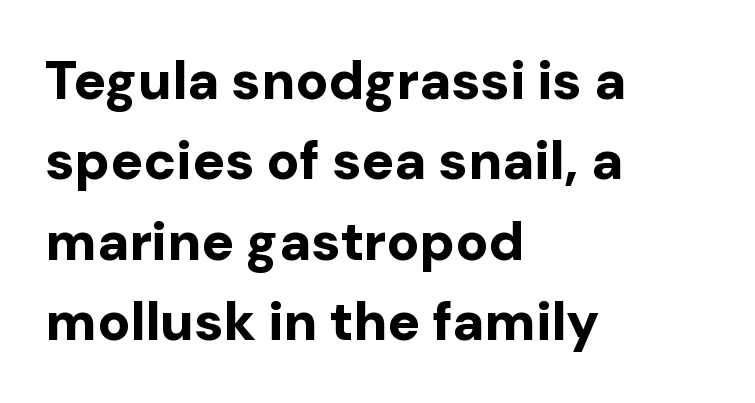
{"serif": "no", "italic": "no", "bold": "yes", "weight": "bold", "width": "normal", "stroke_contrast": "low", "x_height": "medium", "monospaced": "no", "underline": "no", "align": "left", "line_spacing": "normal", "line_spacing_ratio": 1.49, "letter_spacing": "normal", "letter_spacing_em": 0.0, "glyph_px": 54}
